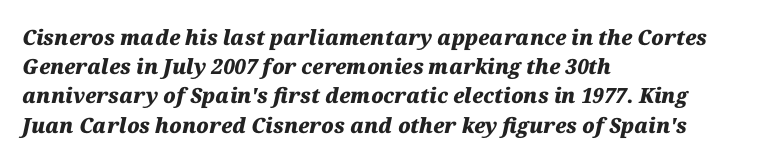
{"italic": "yes", "lean": "right", "slant_degrees": 12, "bold": "yes", "underline": "no", "align": "left", "line_spacing": "normal", "line_spacing_ratio": 1.39, "letter_spacing": "normal", "letter_spacing_em": 0.0, "glyph_px": 21}
